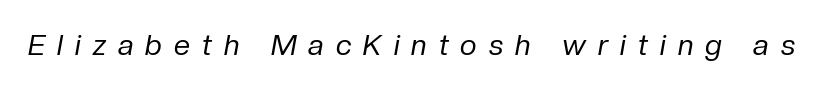
{"italic": "yes", "lean": "right", "slant_degrees": 10, "bold": "no", "weight": "regular", "width": "normal", "stroke_contrast": "low", "x_height": "medium", "monospaced": "no", "underline": "no", "letter_spacing": "wide", "letter_spacing_em": 0.42, "glyph_px": 29}
